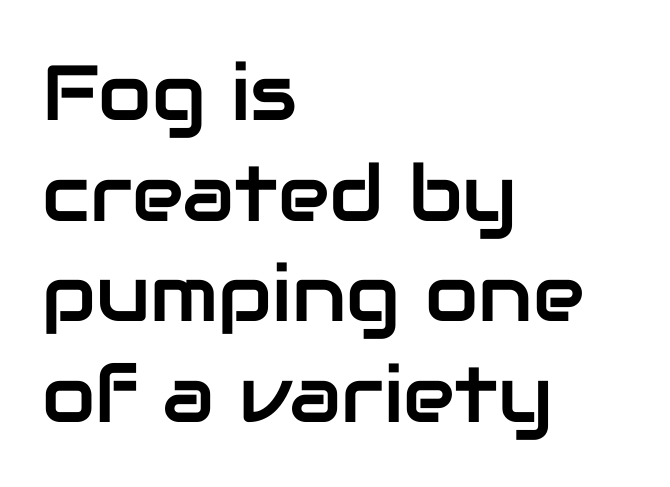
Q: Is the text italic (slanted)? A: No, it is upright.
Q: Is the typeface a serif or a sans-serif typeface? A: Sans-serif.
Q: Is the text underlined? A: No.
Q: How is the paragraph aligned? A: Left-aligned.
Q: Is the spacing between letters normal or unusually wide? A: Normal.
Q: Is the spacing between lines tight, normal or loose? A: Normal.
Q: Width (condensed, normal, or wide)? A: Normal.
Q: Stroke contrast? A: Low.
Q: x-height? A: Medium.
Q: Monospaced? A: No.
